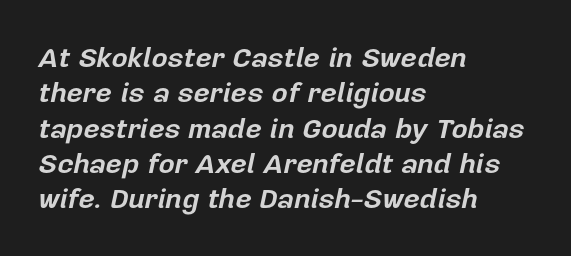
Q: Is the text bold? A: Yes.
Q: Is the text italic (slanted)? A: Yes, it leans right by about 12 degrees.
Q: Is the text underlined? A: No.
Q: How is the paragraph aligned? A: Left-aligned.
Q: Is the spacing between letters normal or unusually wide? A: Normal.
Q: Is the spacing between lines tight, normal or loose? A: Normal.
Q: Width (condensed, normal, or wide)? A: Normal.
Q: Stroke contrast? A: Low.
Q: x-height? A: Medium.
Q: Monospaced? A: No.
